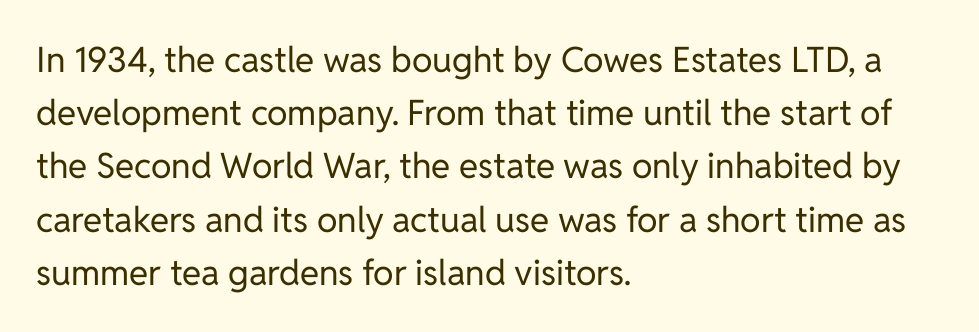
Q: Is the text bold? A: No.
Q: Is the text italic (slanted)? A: No, it is upright.
Q: Is the typeface a serif or a sans-serif typeface? A: Sans-serif.
Q: Is the text underlined? A: No.
Q: How is the paragraph aligned? A: Left-aligned.
Q: Is the spacing between letters normal or unusually wide? A: Normal.
Q: Is the spacing between lines tight, normal or loose? A: Normal.
Q: Width (condensed, normal, or wide)? A: Normal.
Q: Stroke contrast? A: Low.
Q: x-height? A: Medium.
Q: Monospaced? A: No.
